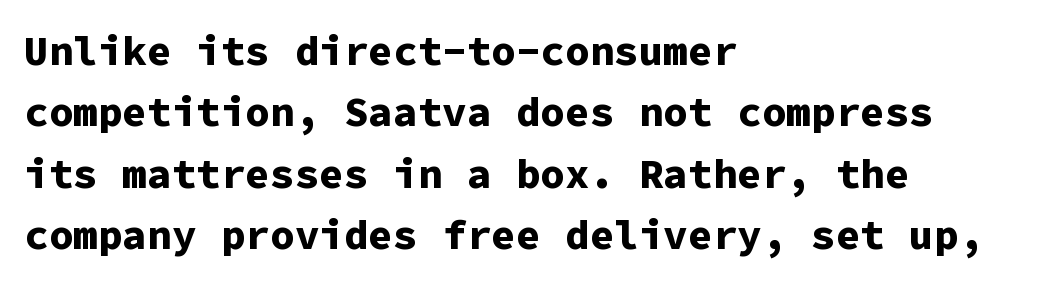
Q: Is the text bold? A: Yes.
Q: Is the text italic (slanted)? A: No, it is upright.
Q: Is the typeface a serif or a sans-serif typeface? A: Sans-serif.
Q: Is the text underlined? A: No.
Q: How is the paragraph aligned? A: Left-aligned.
Q: Is the spacing between letters normal or unusually wide? A: Normal.
Q: Is the spacing between lines tight, normal or loose? A: Normal.
Q: Width (condensed, normal, or wide)? A: Normal.
Q: Stroke contrast? A: Low.
Q: x-height? A: Medium.
Q: Monospaced? A: Yes.
